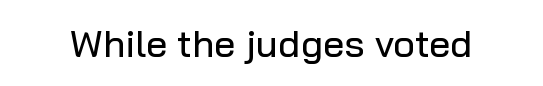
Q: Is the text italic (slanted)? A: No, it is upright.
Q: Is the typeface a serif or a sans-serif typeface? A: Sans-serif.
Q: Is the text underlined? A: No.
Q: Is the spacing between letters normal or unusually wide? A: Normal.
Q: Width (condensed, normal, or wide)? A: Normal.
Q: Stroke contrast? A: Low.
Q: x-height? A: Medium.
Q: Monospaced? A: No.
